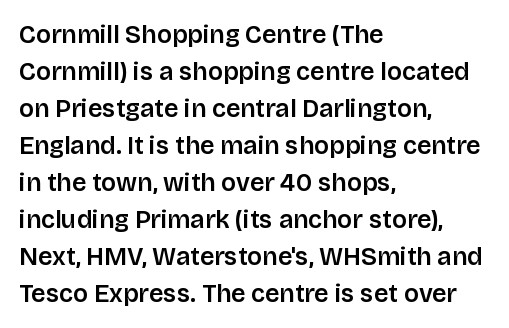
The image shows 25 px text type, upright; set left-aligned, normal line spacing (1.48x), normal letter spacing, not underlined.
